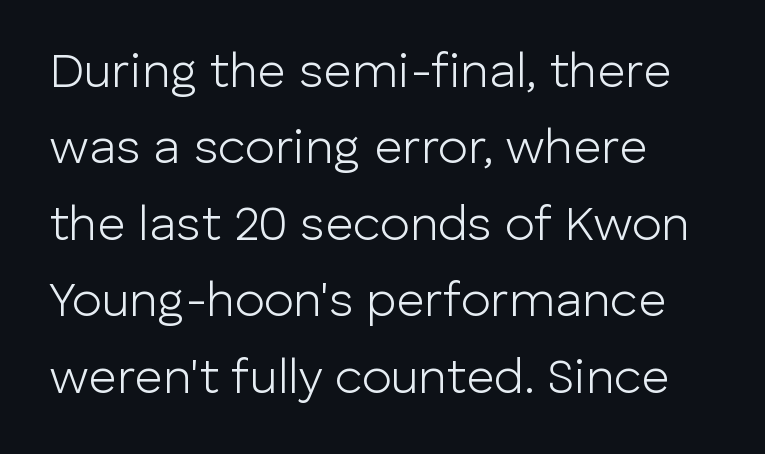
The image shows 49 px light sans-serif type, upright; set left-aligned, normal line spacing (1.56x), normal letter spacing, not underlined; low stroke contrast and a medium x-height.
